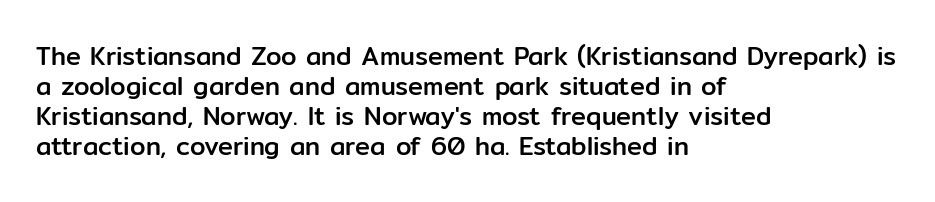
{"italic": "no", "underline": "no", "align": "left", "line_spacing_ratio": 1.2, "letter_spacing": "normal", "letter_spacing_em": 0.0, "glyph_px": 25}
